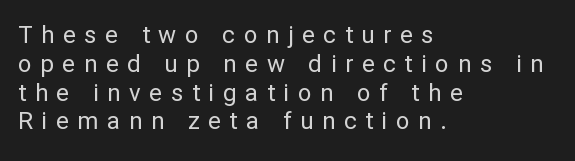
The rag falls on the right side of this text block. The string is rendered with underlining switched off. Heaviness? Minimal to ordinary, like unemphasized prose. Inter-character spacing is expanded well beyond the font's built-in metrics.
